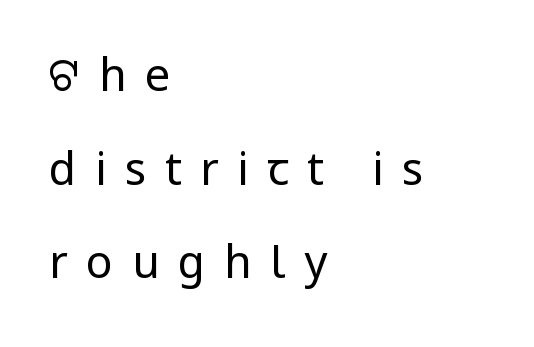
{"serif": "no", "italic": "no", "bold": "no", "weight": "regular", "width": "normal", "stroke_contrast": "low", "x_height": "medium", "monospaced": "no", "underline": "no", "align": "left", "line_spacing": "loose", "line_spacing_ratio": 2.08, "letter_spacing": "wide", "letter_spacing_em": 0.41, "glyph_px": 45}
